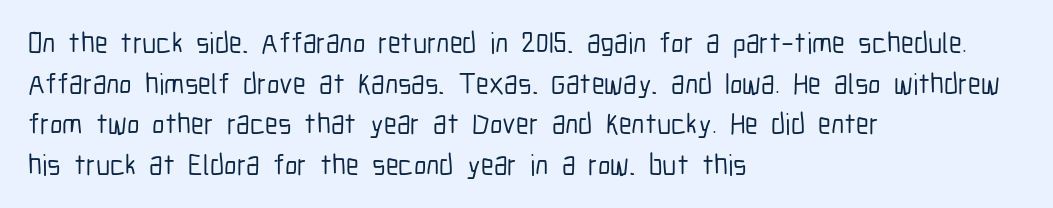
{"serif": "no", "italic": "no", "width": "condensed", "stroke_contrast": "low", "x_height": "medium", "monospaced": "no", "underline": "no", "align": "left", "line_spacing": "normal", "line_spacing_ratio": 1.4, "letter_spacing": "normal", "letter_spacing_em": 0.0, "glyph_px": 29}
